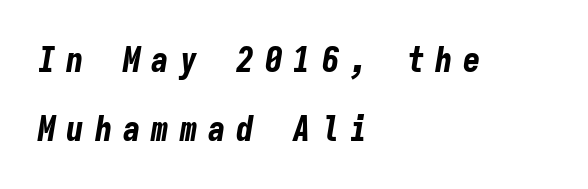
{"italic": "yes", "lean": "right", "slant_degrees": 9, "bold": "yes", "weight": "bold", "width": "condensed", "stroke_contrast": "low", "x_height": "medium", "monospaced": "yes", "underline": "no", "align": "left", "line_spacing": "loose", "line_spacing_ratio": 1.97, "letter_spacing": "wide", "letter_spacing_em": 0.31, "glyph_px": 35}
